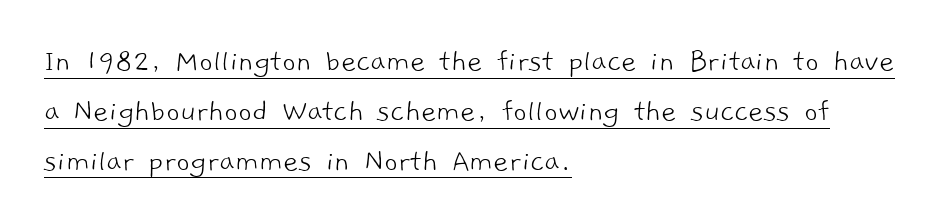
Q: Is the text bold? A: No.
Q: Is the typeface a serif or a sans-serif typeface? A: Sans-serif.
Q: Is the text underlined? A: Yes.
Q: How is the paragraph aligned? A: Left-aligned.
Q: Is the spacing between letters normal or unusually wide? A: Normal.
Q: Is the spacing between lines tight, normal or loose? A: Normal.
Q: Width (condensed, normal, or wide)? A: Normal.
Q: Stroke contrast? A: Low.
Q: x-height? A: Medium.
Q: Monospaced? A: No.
